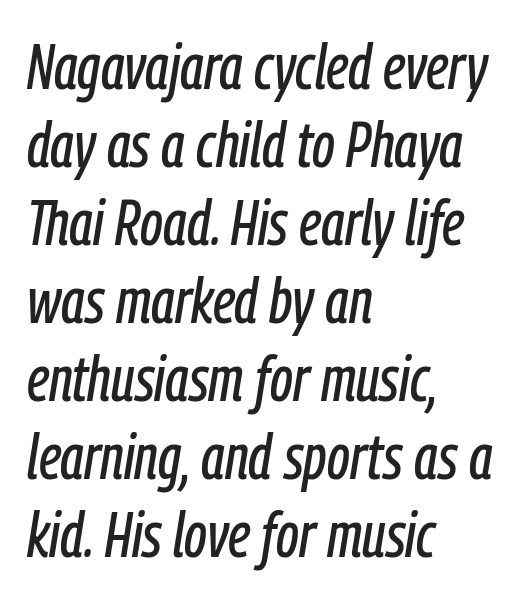
{"italic": "yes", "lean": "right", "slant_degrees": 9, "width": "condensed", "stroke_contrast": "low", "x_height": "medium", "monospaced": "no", "underline": "no", "align": "left", "line_spacing_ratio": 1.22, "letter_spacing": "normal", "letter_spacing_em": 0.0, "glyph_px": 64}
